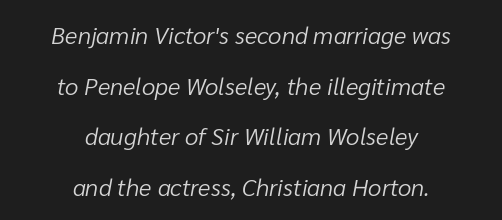
{"italic": "yes", "lean": "right", "slant_degrees": 10, "bold": "no", "underline": "no", "align": "center", "line_spacing": "loose", "line_spacing_ratio": 2.11, "letter_spacing": "normal", "letter_spacing_em": 0.0, "glyph_px": 24}
